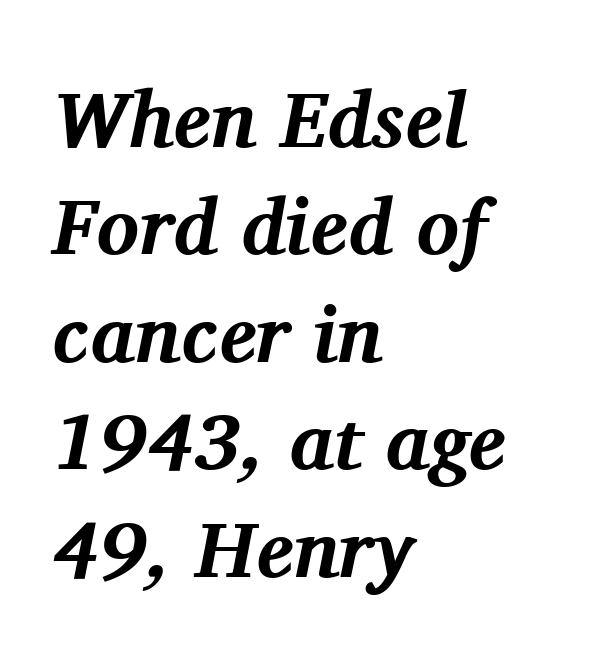
Strong, thick strokes mark this as bold type. The designer left line spacing at the default. Note the varied advance widths — an 'i' is clearly narrower than an 'm'. The face used here has a pronounced slope to its letters. If you drew a ruler down the left edge, every line would touch it. Characters follow at the spacing the type designer built in.
